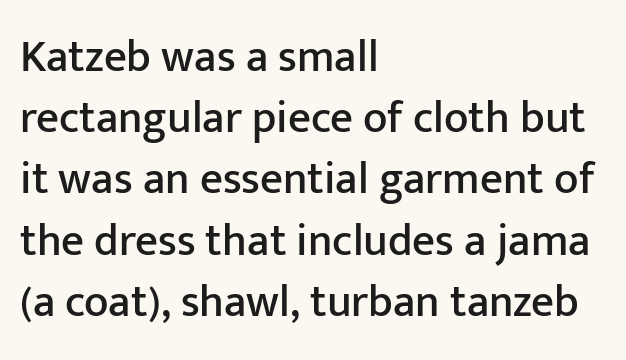
The image shows 45 px sans-serif type, upright; set left-aligned, normal line spacing (1.36x), normal letter spacing, not underlined; low stroke contrast and a medium x-height.
